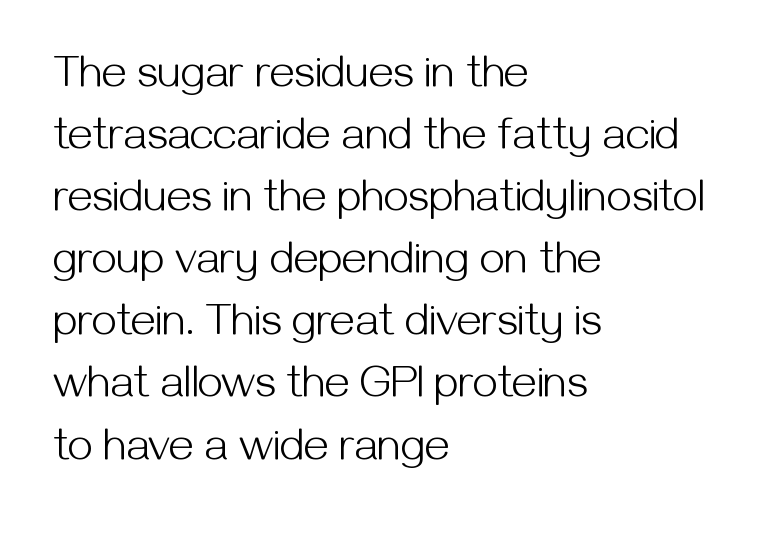
This sample uses plain, unmodified letter spacing. Descenders are the only things crossing below the line. Here the designer chose a conventional face with non-uniform glyph widths. Students, observe: this is what conventionally led text looks like. All the whitespace from short lines collects on the right.
